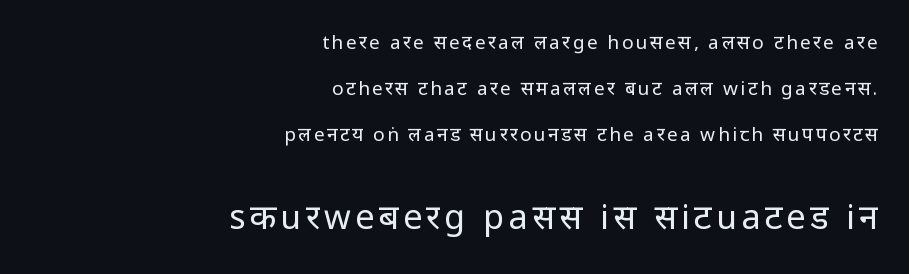
Q: Is the text bold? A: No.
Q: Is the text italic (slanted)? A: No, it is upright.
Q: Is the typeface a serif or a sans-serif typeface? A: Sans-serif.
Q: Is the text underlined? A: No.
Q: How is the paragraph aligned? A: Right-aligned.
Q: Is the spacing between lines tight, normal or loose? A: Loose.
Q: Which block of text is set in a larger size, the first (top) or the second (bottom)? A: The second (bottom) one.
Q: Width (condensed, normal, or wide)? A: Condensed.
Q: Stroke contrast? A: Low.
